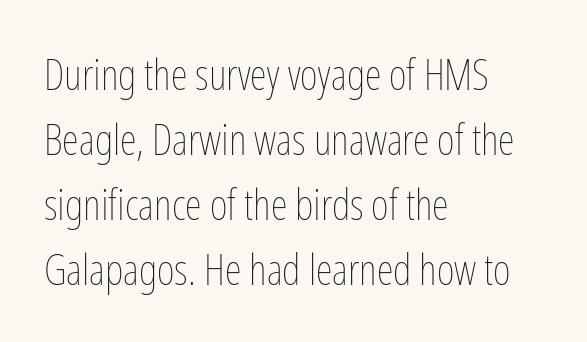
The image shows 43 px thin, condensed type, upright; set left-aligned, normal line spacing (1.51x), normal letter spacing, not underlined; low stroke contrast and a medium x-height.
